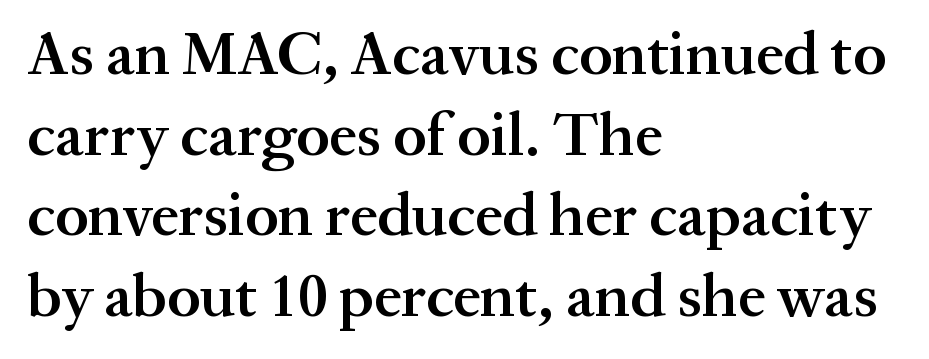
{"serif": "yes", "italic": "no", "bold": "semi", "weight": "semibold", "width": "normal", "stroke_contrast": "medium", "x_height": "medium", "monospaced": "no", "underline": "no", "align": "left", "line_spacing": "normal", "line_spacing_ratio": 1.3, "letter_spacing": "normal", "letter_spacing_em": 0.0, "glyph_px": 62}
